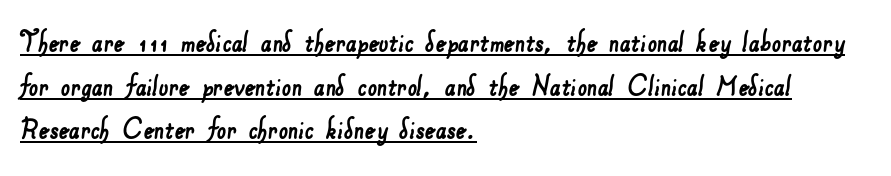
The text was rendered using a sans face with plain stroke endings. Each new line begins a customary step beneath the previous one. This sample has the flowing, uneven cadence of proportional lettering. This rendering features underlined lettering. Horizontally, the lines are justified to the leading edge only. The gaps between neighbouring characters are ordinary and unremarkable.
